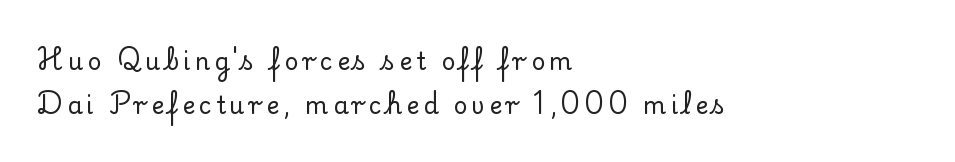
{"italic": "no", "underline": "no", "align": "left", "line_spacing_ratio": 1.83, "glyph_px": 24}
